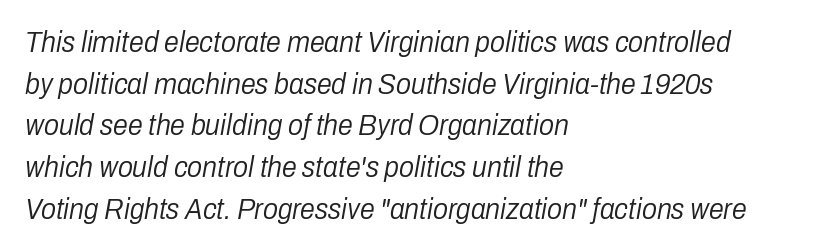
The image shows 30 px light, condensed type, italic (leaning right); set left-aligned, normal line spacing (1.39x), normal letter spacing, not underlined; low stroke contrast and a medium x-height.
